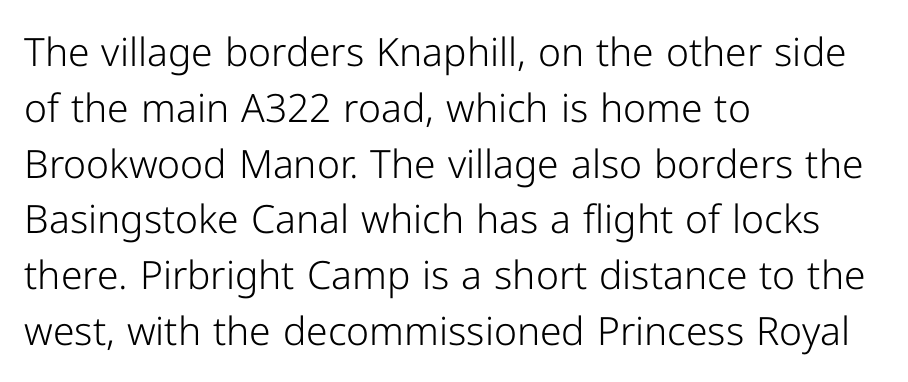
Grotesque or geometric, the face here clearly has no serifs. Vertical stems look standard width or narrower in stroke. How are the letters spaced? Ordinarily, with no added tracking. The rendering anchors every line to the left-hand side. The zone under the glyphs is completely vacant. Evenly set lines give the paragraph a standard silhouette.
